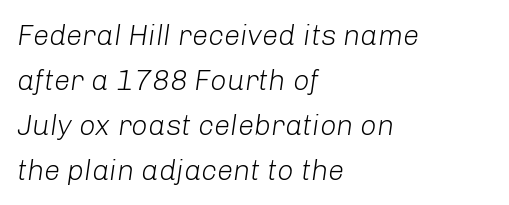
{"italic": "yes", "lean": "right", "slant_degrees": 8, "bold": "no", "weight": "light", "width": "normal", "stroke_contrast": "low", "x_height": "medium", "monospaced": "no", "underline": "no", "align": "left", "line_spacing": "normal", "line_spacing_ratio": 1.55, "letter_spacing": "normal", "letter_spacing_em": 0.0, "glyph_px": 29}
